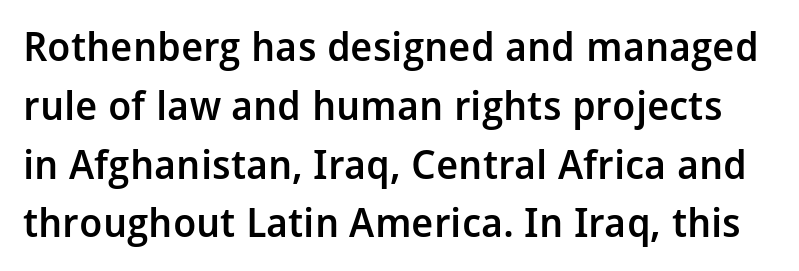
{"serif": "no", "italic": "no", "bold": "semi", "weight": "semibold", "width": "normal", "stroke_contrast": "low", "x_height": "medium", "monospaced": "no", "underline": "no", "line_spacing": "normal", "line_spacing_ratio": 1.47, "letter_spacing": "normal", "letter_spacing_em": 0.0, "glyph_px": 40}
